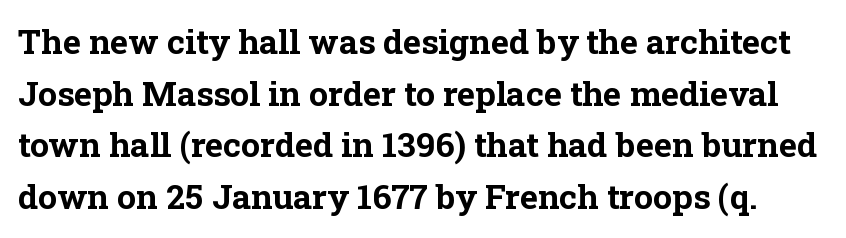
Q: Is the text bold? A: Yes.
Q: Is the text italic (slanted)? A: No, it is upright.
Q: Is the typeface a serif or a sans-serif typeface? A: Serif.
Q: Is the text underlined? A: No.
Q: Is the spacing between letters normal or unusually wide? A: Normal.
Q: Is the spacing between lines tight, normal or loose? A: Normal.
Q: Width (condensed, normal, or wide)? A: Normal.
Q: Stroke contrast? A: Low.
Q: x-height? A: Medium.
Q: Monospaced? A: No.
